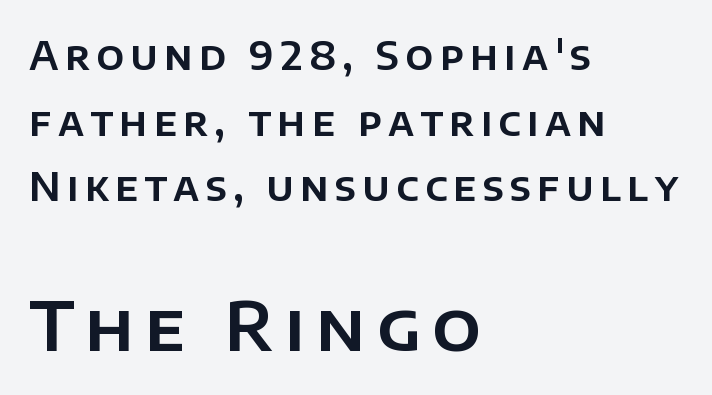
These lines are composed in type without serifs. Looks like regular typesetting: each glyph gets only the width it needs. It's the straight-up-and-down kind of type. Horizontal bands of white between lines are of average thickness. Unmarked baselines from the first word to the last.
